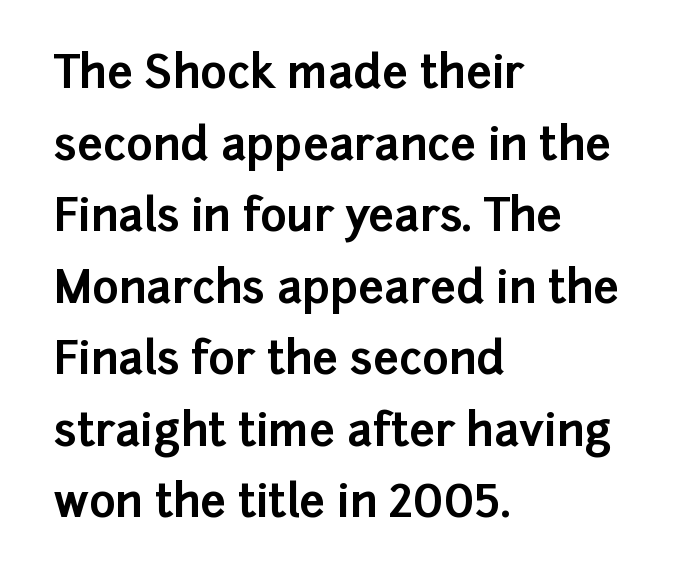
Q: Is the text bold? A: Yes.
Q: Is the text italic (slanted)? A: No, it is upright.
Q: Is the typeface a serif or a sans-serif typeface? A: Sans-serif.
Q: Is the text underlined? A: No.
Q: How is the paragraph aligned? A: Left-aligned.
Q: Is the spacing between letters normal or unusually wide? A: Normal.
Q: Is the spacing between lines tight, normal or loose? A: Normal.
Q: Width (condensed, normal, or wide)? A: Normal.
Q: Stroke contrast? A: Low.
Q: x-height? A: Medium.
Q: Monospaced? A: No.
